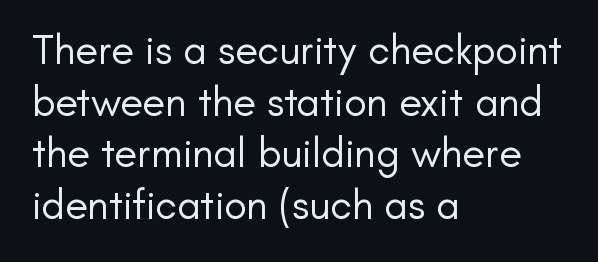
{"serif": "no", "italic": "no", "bold": "no", "weight": "regular", "width": "normal", "stroke_contrast": "low", "x_height": "small", "monospaced": "no", "underline": "no", "align": "left", "line_spacing_ratio": 1.23, "letter_spacing": "normal", "letter_spacing_em": 0.0, "glyph_px": 42}
